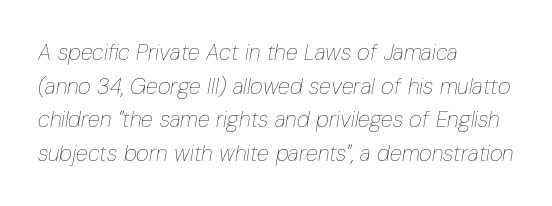
Q: Is the text bold? A: No.
Q: Is the text italic (slanted)? A: Yes, it leans right by about 10 degrees.
Q: Is the text underlined? A: No.
Q: How is the paragraph aligned? A: Left-aligned.
Q: Is the spacing between letters normal or unusually wide? A: Normal.
Q: Is the spacing between lines tight, normal or loose? A: Normal.
